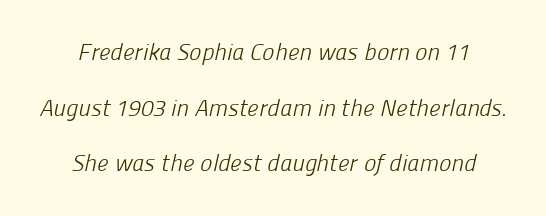
Q: Is the text bold? A: No.
Q: Is the text underlined? A: No.
Q: Is the spacing between letters normal or unusually wide? A: Normal.
Q: Is the spacing between lines tight, normal or loose? A: Loose.
